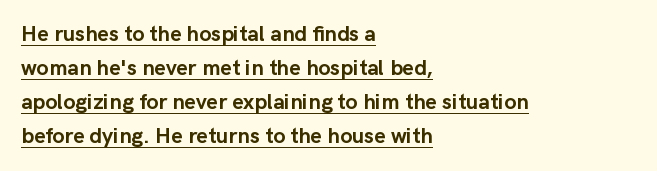
Q: Is the text bold? A: Yes.
Q: Is the text italic (slanted)? A: No, it is upright.
Q: Is the text underlined? A: Yes.
Q: How is the paragraph aligned? A: Left-aligned.
Q: Is the spacing between letters normal or unusually wide? A: Normal.
Q: Is the spacing between lines tight, normal or loose? A: Normal.
